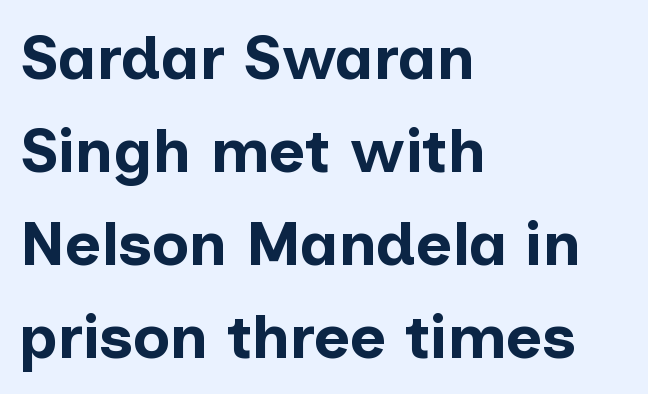
The rendering uses natural spacing where letterforms have individual widths. Each word holds together tightly as a unit, with standard inter-letter gaps. Notice how descenders clear the ascenders below comfortably — that's standard leading. Rule under the text: the space is simply empty. Bold? Absolutely — the strokes are thick and heavy.
